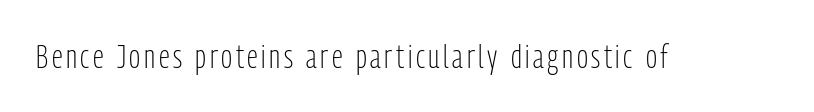
Q: Is the text bold? A: No.
Q: Is the text italic (slanted)? A: No, it is upright.
Q: Is the typeface a serif or a sans-serif typeface? A: Sans-serif.
Q: Is the text underlined? A: No.
Q: Width (condensed, normal, or wide)? A: Condensed.
Q: Stroke contrast? A: Low.
Q: x-height? A: Medium.
Q: Monospaced? A: No.
